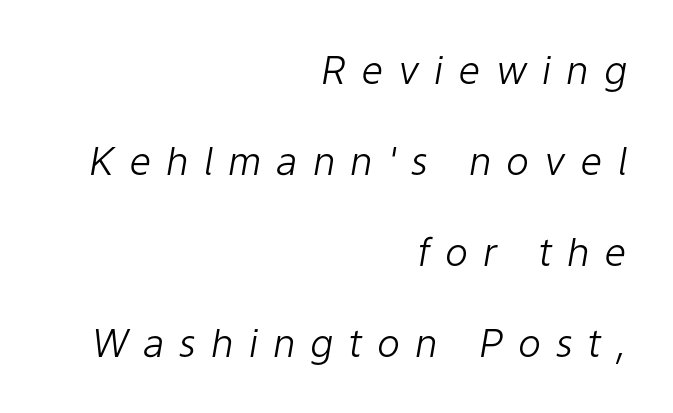
{"italic": "yes", "lean": "right", "slant_degrees": 9, "bold": "no", "weight": "light", "width": "normal", "stroke_contrast": "low", "x_height": "medium", "monospaced": "no", "underline": "no", "align": "right", "line_spacing": "loose", "line_spacing_ratio": 2.33, "letter_spacing": "wide", "letter_spacing_em": 0.38, "glyph_px": 39}
